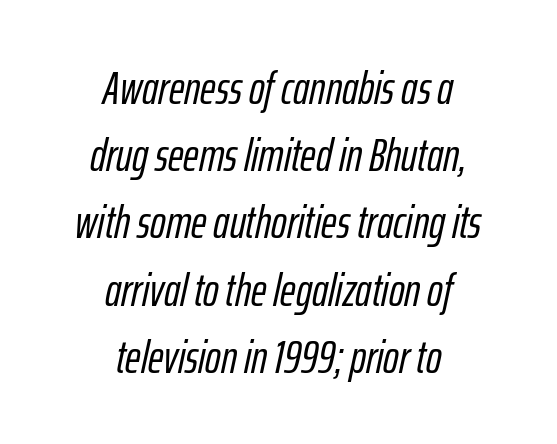
Q: Is the text italic (slanted)? A: Yes, it leans right by about 12 degrees.
Q: Is the text underlined? A: No.
Q: How is the paragraph aligned? A: Centered.
Q: Is the spacing between letters normal or unusually wide? A: Normal.
Q: Is the spacing between lines tight, normal or loose? A: Normal.
Q: Width (condensed, normal, or wide)? A: Condensed.
Q: Stroke contrast? A: Low.
Q: x-height? A: Medium.
Q: Monospaced? A: No.
